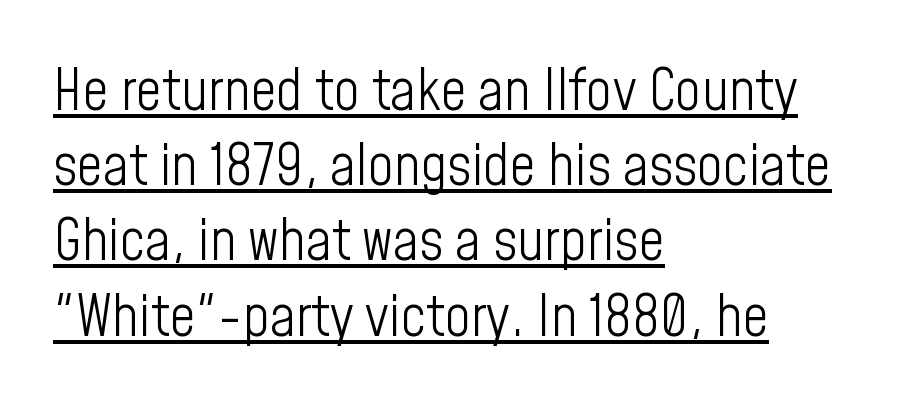
Q: Is the text bold? A: No.
Q: Is the text italic (slanted)? A: No, it is upright.
Q: Is the typeface a serif or a sans-serif typeface? A: Sans-serif.
Q: Is the text underlined? A: Yes.
Q: How is the paragraph aligned? A: Left-aligned.
Q: Is the spacing between letters normal or unusually wide? A: Normal.
Q: Is the spacing between lines tight, normal or loose? A: Normal.
Q: Width (condensed, normal, or wide)? A: Condensed.
Q: Stroke contrast? A: Low.
Q: x-height? A: Medium.
Q: Monospaced? A: No.
